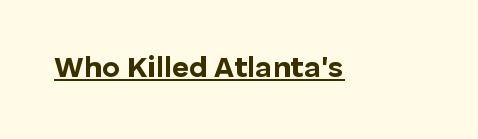
The image shows 30 px bold sans-serif type, upright; set normal letter spacing, underlined; low stroke contrast and a medium x-height.
